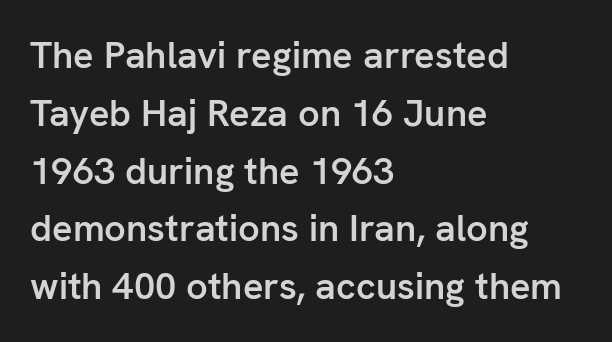
The image shows 38 px semibold sans-serif type, upright; set left-aligned, normal line spacing (1.52x), normal letter spacing, not underlined; low stroke contrast and a medium x-height.
